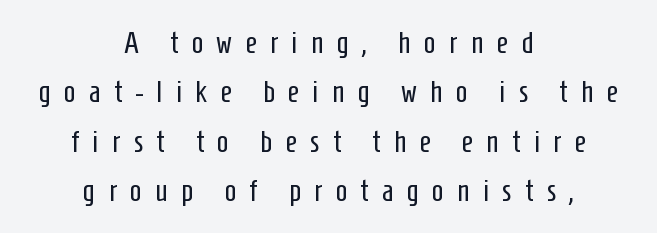
{"serif": "no", "italic": "no", "bold": "no", "weight": "regular", "width": "condensed", "stroke_contrast": "low", "x_height": "medium", "monospaced": "no", "underline": "no", "align": "center", "line_spacing": "normal", "line_spacing_ratio": 1.59, "letter_spacing": "wide", "letter_spacing_em": 0.43, "glyph_px": 31}
